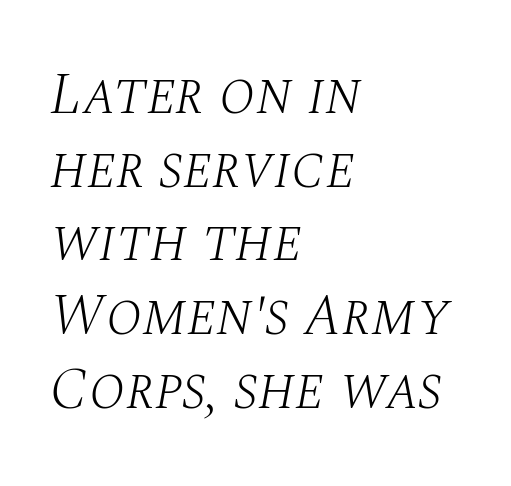
Interline gaps are of average width in this sample. Is the type slanted? Yes — the strokes lean at a clear angle. Letter spacing: default. Letters have the restrained weight of plain body copy at most. The rendering uses natural spacing where letterforms have individual widths. Has an underline been added? It has not.
